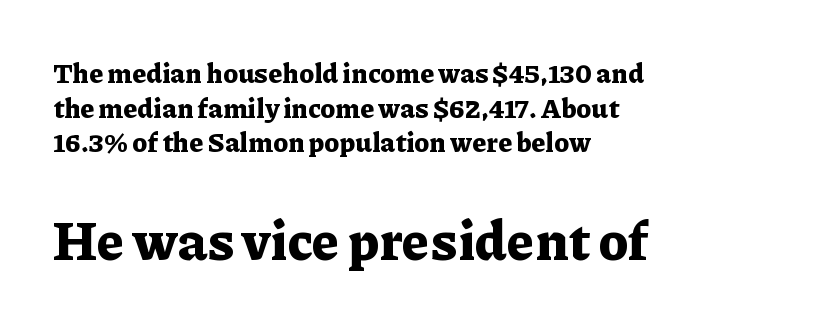
Compared with a centered layout, this one pins lines to the left instead. You can tell from the footed stems that serif type was used. Does the bottom block carry the larger type? Yes, it does. Unmarked baselines from the first word to the last. Regarding leading, the lines here are spaced in the standard way.
